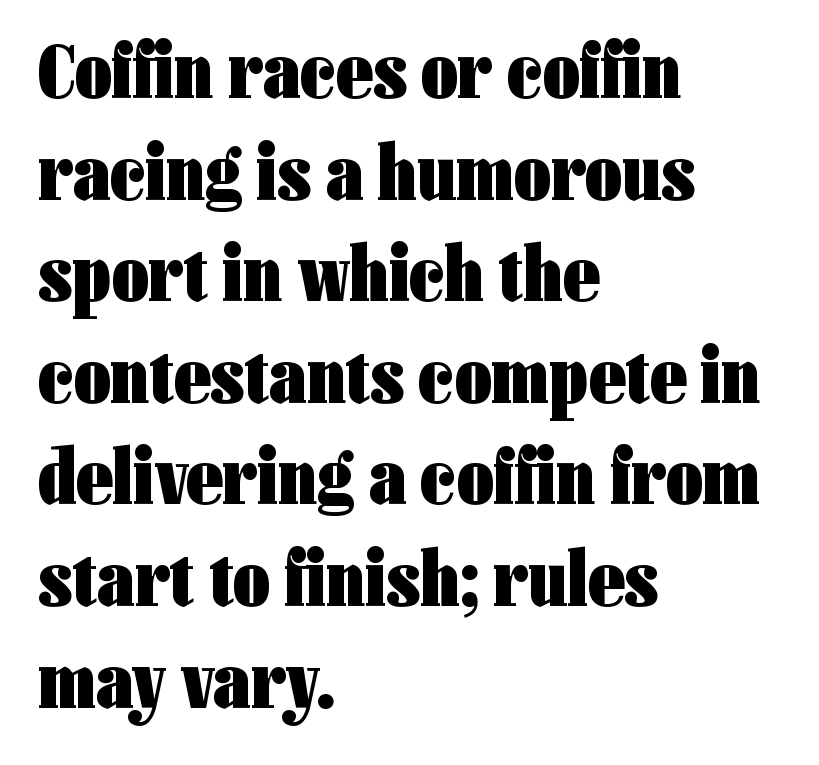
Honestly, the row spacing looks completely unremarkable. These lines are composed in type without serifs. The text block is weighted toward the left margin, trailing off unevenly rightward. In terms of letterspacing, this is plain default setting. Tall strokes in this sample are plumb rather than angled. Letters rest on an invisible, unmarked baseline.
